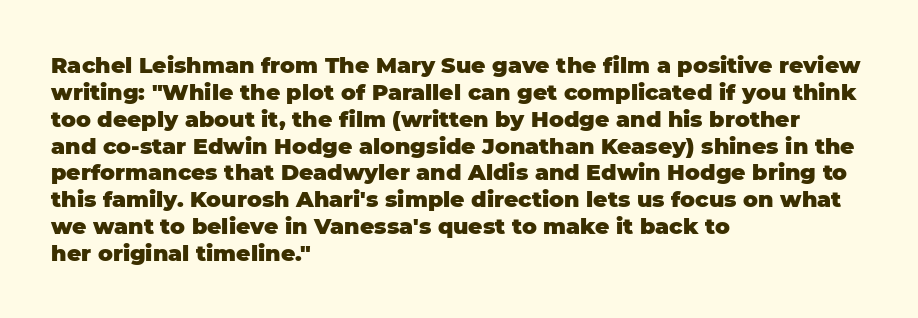
{"italic": "no", "bold": "yes", "underline": "no", "align": "left", "line_spacing_ratio": 1.22, "letter_spacing": "normal", "letter_spacing_em": 0.0, "glyph_px": 22}
